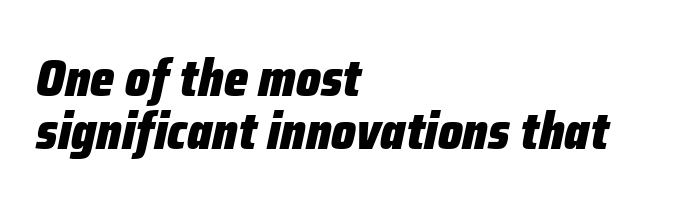
Note the varied advance widths — an 'i' is clearly narrower than an 'm'. A student would call this left alignment; a typographer would say flush left, rag right. Slant detected: the letters are inclined. The line-height multiplier appears low, near solid setting.
